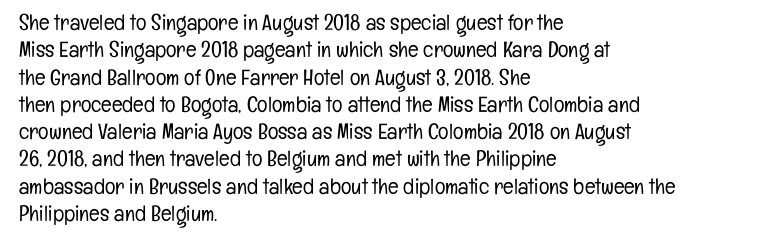
{"italic": "no", "bold": "no", "underline": "no", "align": "left", "line_spacing_ratio": 1.24, "letter_spacing": "normal", "letter_spacing_em": 0.0, "glyph_px": 22}
